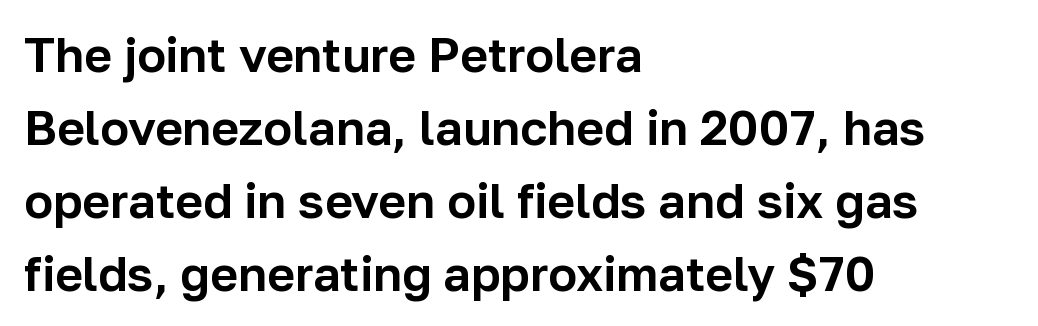
{"serif": "no", "italic": "no", "width": "normal", "stroke_contrast": "low", "x_height": "medium", "monospaced": "no", "underline": "no", "align": "left", "line_spacing": "normal", "line_spacing_ratio": 1.52, "letter_spacing": "normal", "letter_spacing_em": 0.0, "glyph_px": 48}
